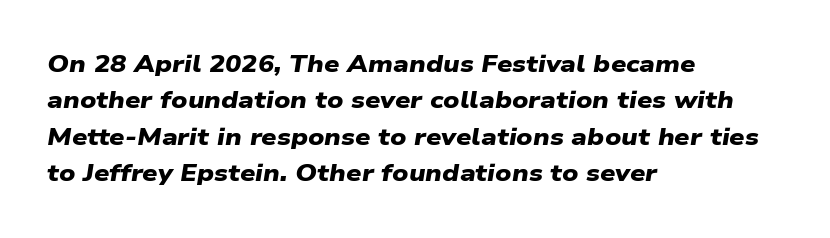
{"bold": "yes", "underline": "no", "align": "left", "line_spacing": "normal", "line_spacing_ratio": 1.52, "letter_spacing": "normal", "letter_spacing_em": 0.0, "glyph_px": 24}
